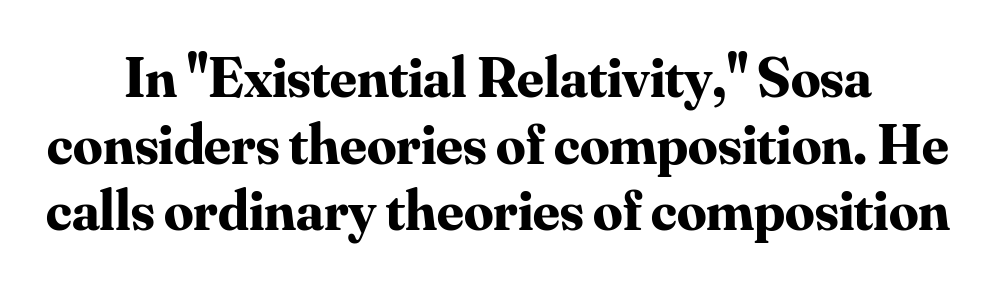
{"serif": "yes", "italic": "no", "bold": "yes", "weight": "bold", "width": "normal", "stroke_contrast": "medium", "x_height": "small", "monospaced": "no", "underline": "no", "line_spacing": "tight", "line_spacing_ratio": 1.15, "letter_spacing": "normal", "letter_spacing_em": 0.0, "glyph_px": 58}
